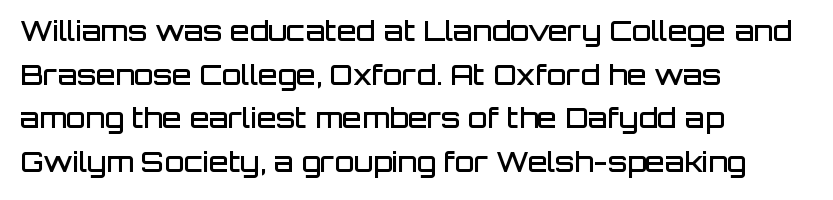
The image shows 28 px semibold sans-serif type, upright; set left-aligned, normal line spacing (1.56x), normal letter spacing, not underlined; low stroke contrast and a large x-height.
